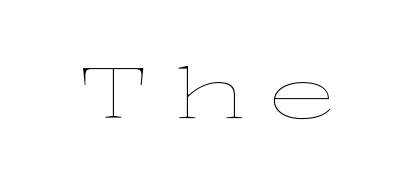
The image shows 69 px thin, wide type, upright; set unusually wide letter spacing (+0.33 em), not underlined; low stroke contrast and a medium x-height.
